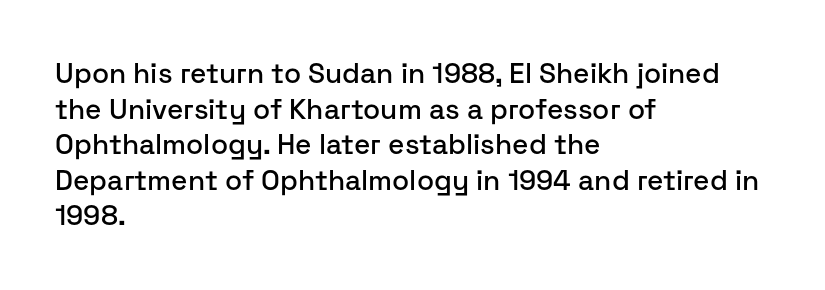
Q: Is the text italic (slanted)? A: No, it is upright.
Q: Is the typeface a serif or a sans-serif typeface? A: Sans-serif.
Q: Is the text underlined? A: No.
Q: How is the paragraph aligned? A: Left-aligned.
Q: Is the spacing between letters normal or unusually wide? A: Normal.
Q: Is the spacing between lines tight, normal or loose? A: Normal.
Q: Width (condensed, normal, or wide)? A: Normal.
Q: Stroke contrast? A: Low.
Q: x-height? A: Medium.
Q: Monospaced? A: No.
